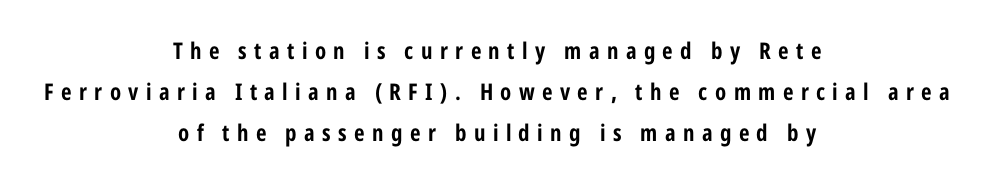
{"italic": "no", "bold": "yes", "underline": "no", "align": "center", "line_spacing_ratio": 1.78, "letter_spacing": "wide", "letter_spacing_em": 0.32, "glyph_px": 23}
